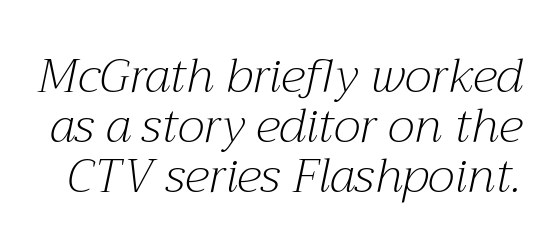
{"serif": "yes", "italic": "yes", "lean": "right", "slant_degrees": 12, "bold": "no", "weight": "light", "width": "normal", "stroke_contrast": "medium", "x_height": "medium", "monospaced": "no", "underline": "no", "line_spacing": "tight", "line_spacing_ratio": 1.04, "letter_spacing": "normal", "letter_spacing_em": 0.0, "glyph_px": 48}
